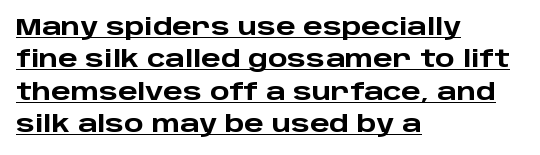
The image shows 23 px bold type, upright; set left-aligned, normal line spacing (1.41x), normal letter spacing, underlined.
